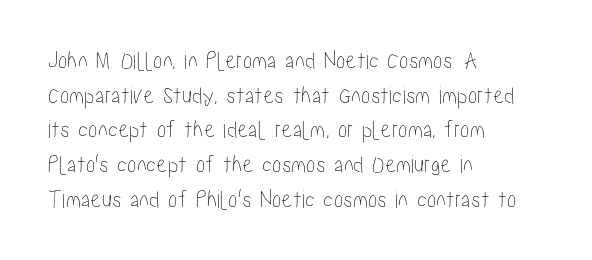
The image shows 25 px text type, upright; set left-aligned, normal line spacing (1.39x), normal letter spacing, not underlined.
